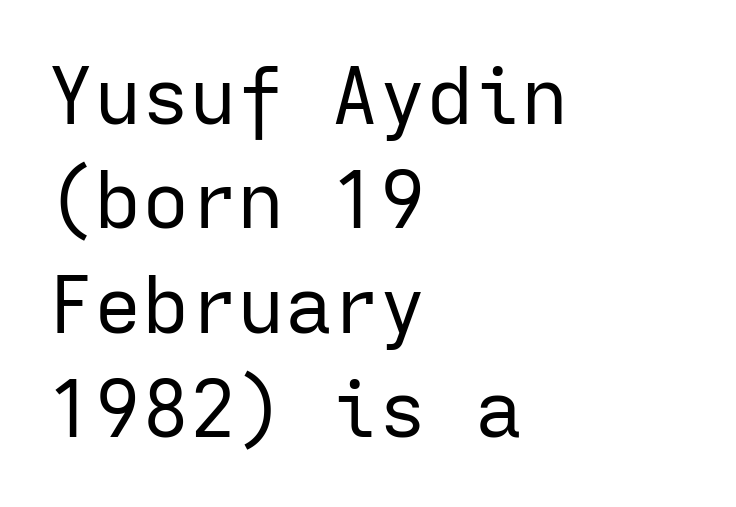
{"serif": "no", "italic": "no", "bold": "no", "weight": "regular", "width": "normal", "stroke_contrast": "low", "x_height": "medium", "monospaced": "yes", "underline": "no", "align": "left", "line_spacing": "normal", "line_spacing_ratio": 1.32, "letter_spacing": "normal", "letter_spacing_em": 0.0, "glyph_px": 79}
